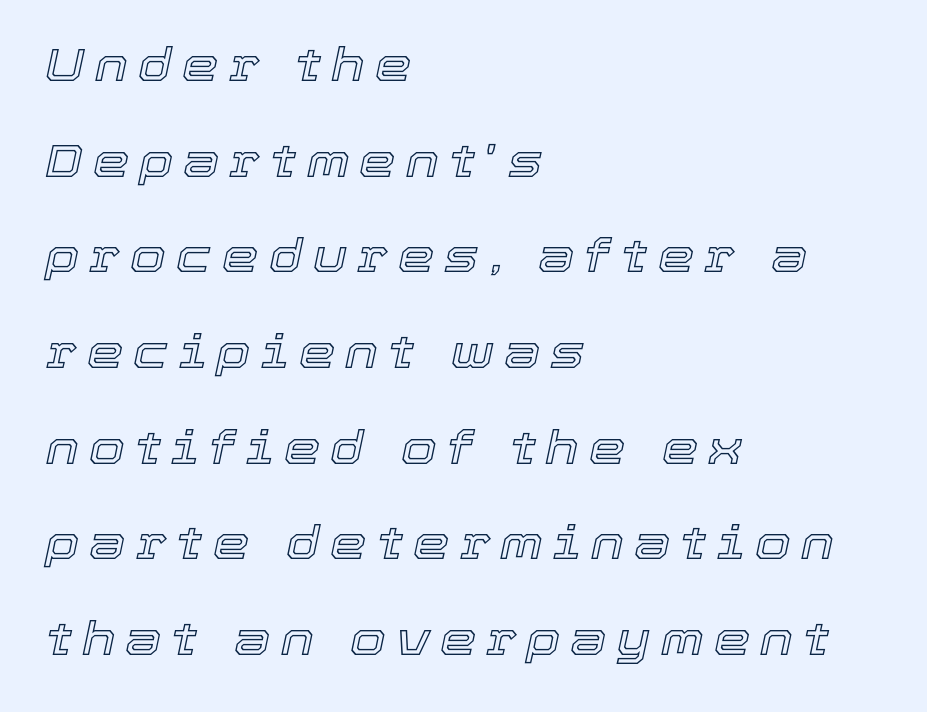
{"italic": "yes", "lean": "right", "slant_degrees": 12, "width": "normal", "x_height": "medium", "monospaced": "no", "underline": "no", "align": "left", "line_spacing": "loose", "line_spacing_ratio": 2.08, "letter_spacing": "wide", "letter_spacing_em": 0.22, "glyph_px": 46}
